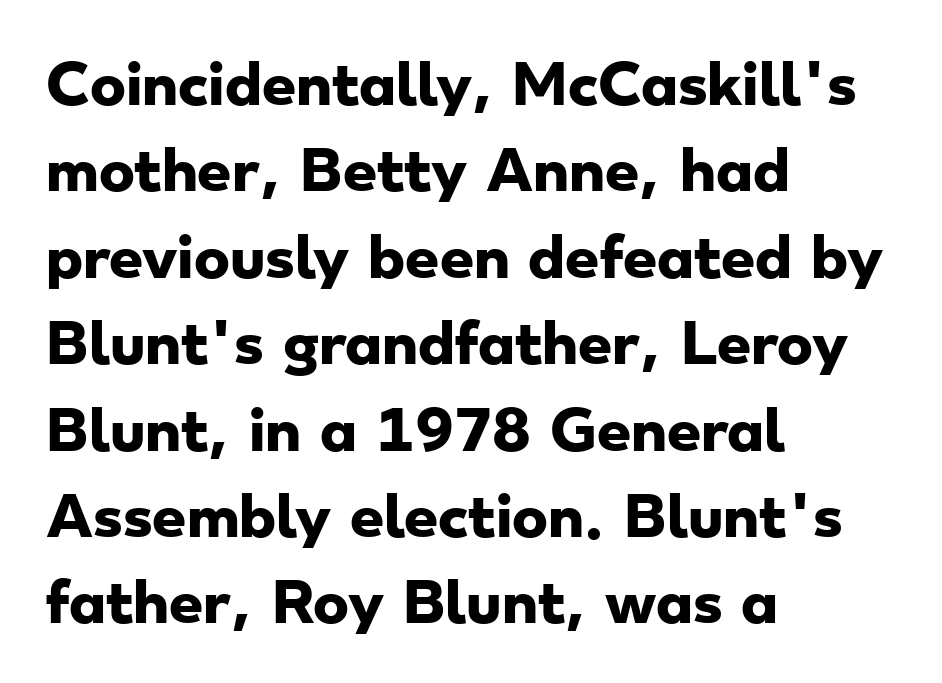
{"serif": "no", "bold": "yes", "weight": "heavy", "width": "wide", "stroke_contrast": "low", "x_height": "small", "monospaced": "no", "underline": "no", "align": "left", "line_spacing": "normal", "line_spacing_ratio": 1.6, "letter_spacing": "normal", "letter_spacing_em": 0.0, "glyph_px": 54}
